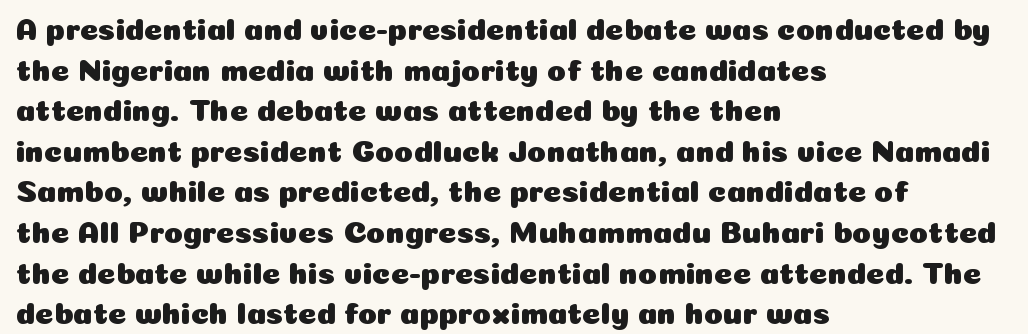
{"serif": "no", "italic": "no", "width": "normal", "stroke_contrast": "low", "x_height": "medium", "monospaced": "no", "underline": "no", "align": "left", "line_spacing": "normal", "line_spacing_ratio": 1.31, "letter_spacing": "normal", "letter_spacing_em": 0.0, "glyph_px": 31}
